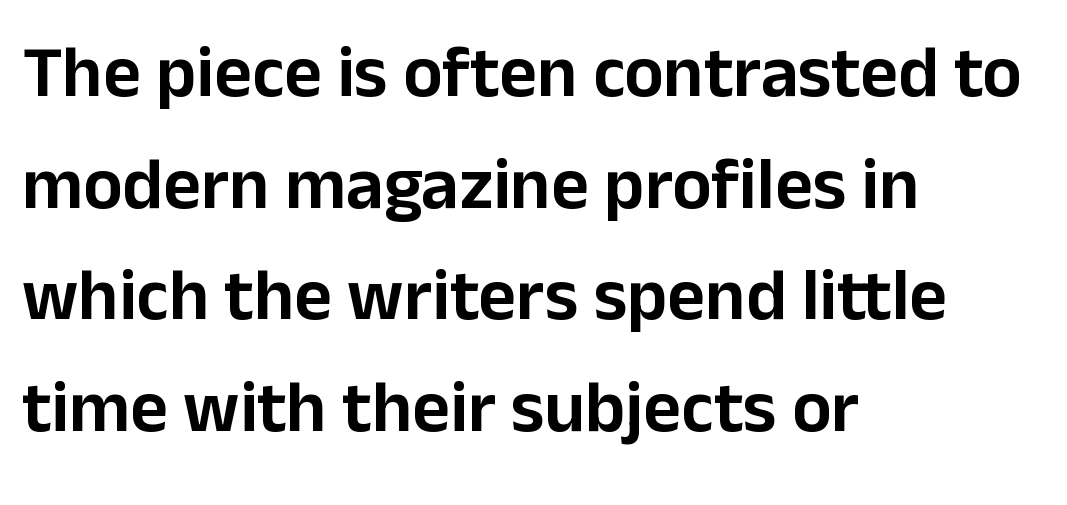
Q: Is the text italic (slanted)? A: No, it is upright.
Q: Is the typeface a serif or a sans-serif typeface? A: Sans-serif.
Q: Is the text underlined? A: No.
Q: How is the paragraph aligned? A: Left-aligned.
Q: Is the spacing between letters normal or unusually wide? A: Normal.
Q: Is the spacing between lines tight, normal or loose? A: Normal.
Q: Width (condensed, normal, or wide)? A: Normal.
Q: Stroke contrast? A: Low.
Q: x-height? A: Medium.
Q: Monospaced? A: No.
